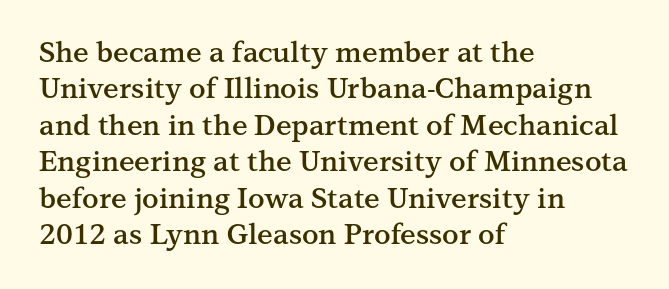
{"serif": "yes", "italic": "no", "bold": "semi", "weight": "semibold", "width": "normal", "stroke_contrast": "medium", "x_height": "medium", "monospaced": "no", "underline": "no", "align": "left", "line_spacing": "normal", "line_spacing_ratio": 1.3, "letter_spacing": "normal", "letter_spacing_em": 0.0, "glyph_px": 28}
